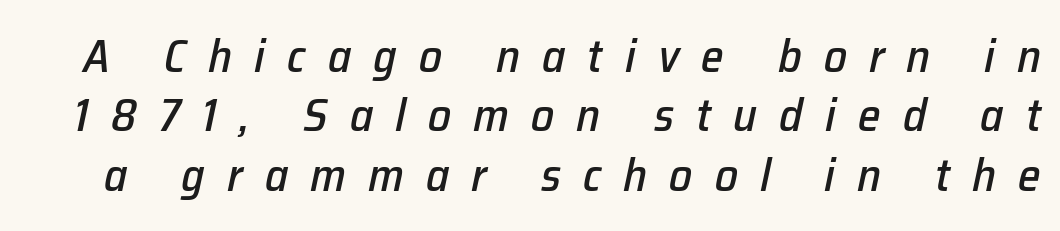
What's the leading like? Ordinary, nothing unusual. Just letters on the line, the space beneath them empty. Looking at the ascenders, they clearly lean. Each letter keeps its own natural width here, so spacing adapts to shape.
